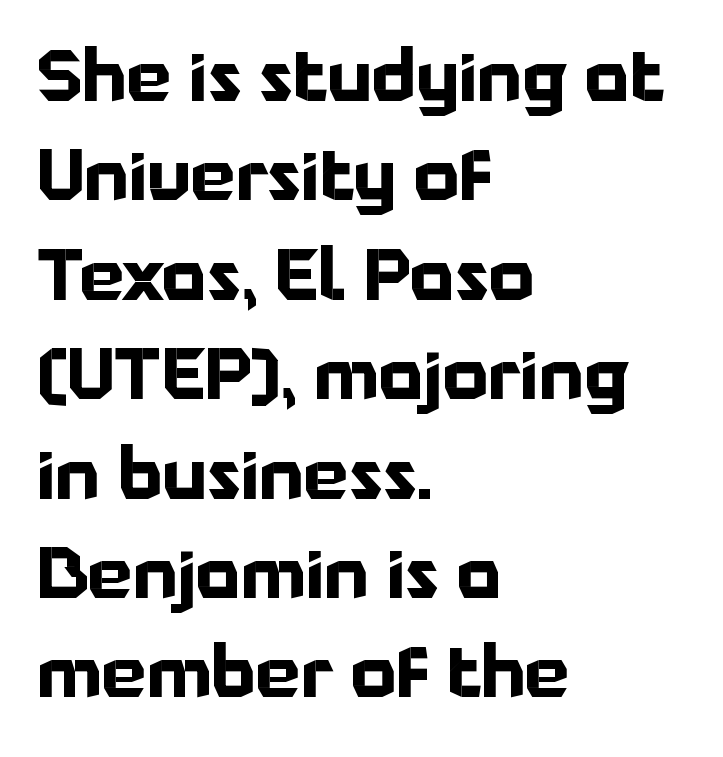
{"serif": "no", "italic": "no", "bold": "yes", "weight": "bold", "width": "normal", "stroke_contrast": "low", "x_height": "medium", "monospaced": "no", "underline": "no", "align": "left", "line_spacing": "normal", "line_spacing_ratio": 1.4, "letter_spacing": "normal", "letter_spacing_em": 0.0, "glyph_px": 71}
